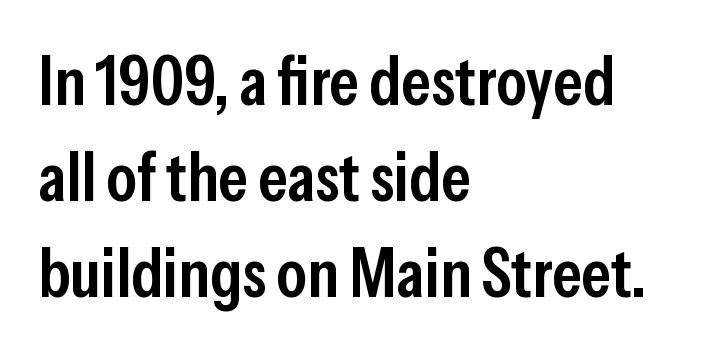
Caption: multi-line text, flush left, ragged right. Looks like regular typesetting: each glyph gets only the width it needs. The type sits square on the baseline with zero lean. Stroke thickness is moderately raised; the sample reads as semibold. The rendering uses a moderate line-height, typical for paragraphs. Anything drawn beneath the words? Only blank space.
